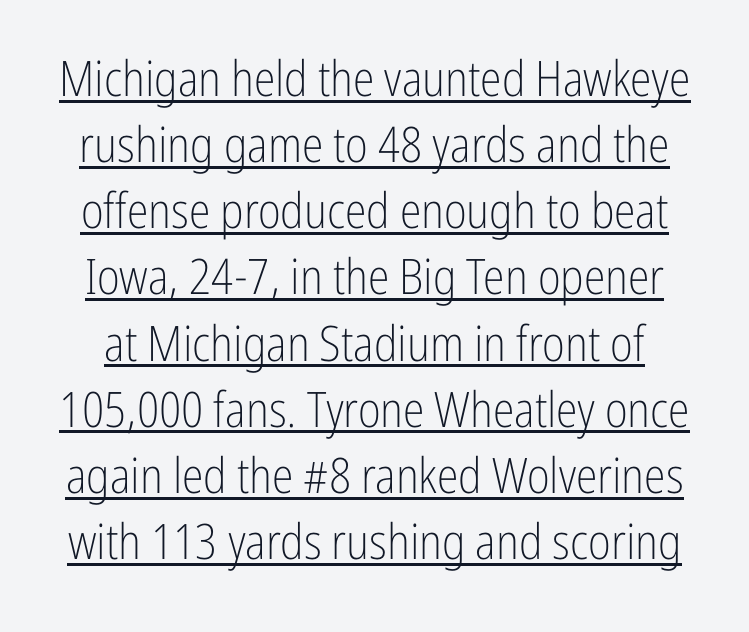
Designer's note — italics off, roman on. The letters look calm and open, with moderate or lighter stems. The letters advance in unequal steps, a hallmark of proportional type. Typographically, this falls in the sans-serif category. The words here are underlined. Successive baselines arrive at the customary interval.
